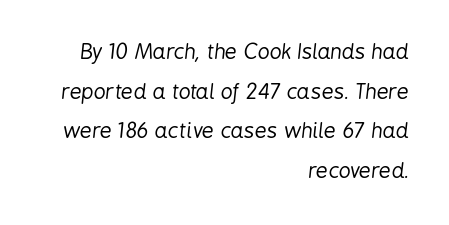
Q: Is the text bold? A: No.
Q: Is the text italic (slanted)? A: Yes, it leans right by about 6 degrees.
Q: Is the text underlined? A: No.
Q: How is the paragraph aligned? A: Right-aligned.
Q: Is the spacing between letters normal or unusually wide? A: Normal.
